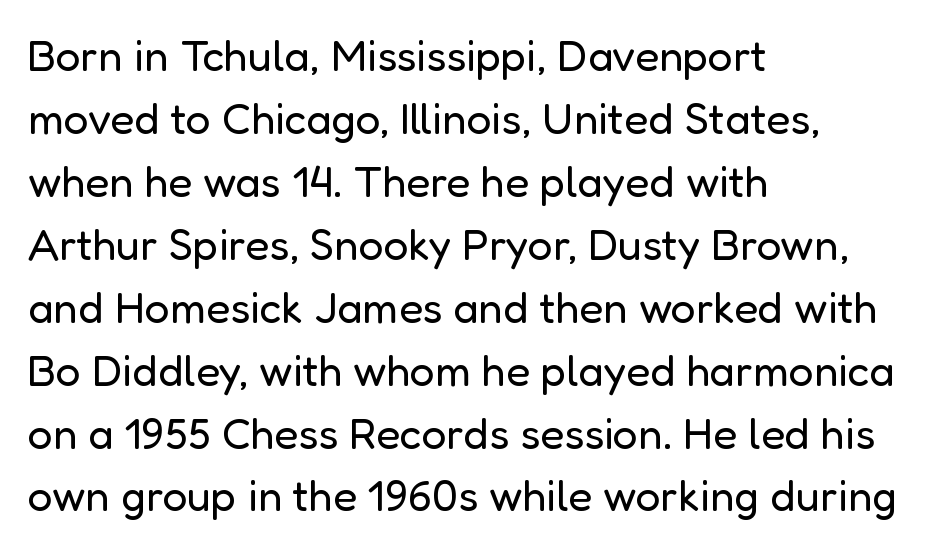
{"serif": "no", "italic": "no", "bold": "no", "weight": "regular", "width": "normal", "stroke_contrast": "low", "x_height": "medium", "monospaced": "no", "underline": "no", "align": "left", "line_spacing": "normal", "line_spacing_ratio": 1.43, "letter_spacing": "normal", "letter_spacing_em": 0.0, "glyph_px": 44}
